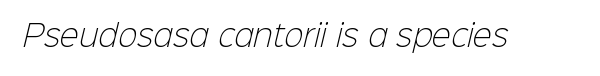
Q: Is the text bold? A: No.
Q: Is the typeface a serif or a sans-serif typeface? A: Sans-serif.
Q: Is the text underlined? A: No.
Q: Is the spacing between letters normal or unusually wide? A: Normal.
Q: Width (condensed, normal, or wide)? A: Normal.
Q: Stroke contrast? A: Low.
Q: x-height? A: Medium.
Q: Monospaced? A: No.
